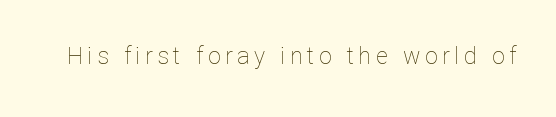
Q: Is the text bold? A: No.
Q: Is the text italic (slanted)? A: No, it is upright.
Q: Is the text underlined? A: No.
Q: Is the spacing between letters normal or unusually wide? A: Unusually wide.
